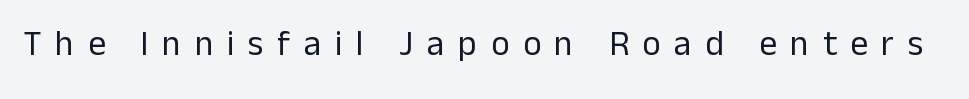
{"serif": "no", "italic": "no", "bold": "no", "weight": "regular", "width": "normal", "stroke_contrast": "low", "x_height": "medium", "monospaced": "no", "underline": "no", "letter_spacing": "wide", "letter_spacing_em": 0.39, "glyph_px": 35}
